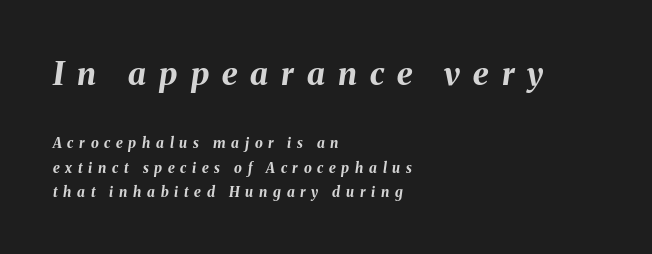
The image shows 32 px bold type, italic (leaning right); set left-aligned, line spacing 1.74x, unusually wide letter spacing (+0.41 em), not underlined; the first (top) block is 2.29x larger; medium stroke contrast and a medium x-height.
